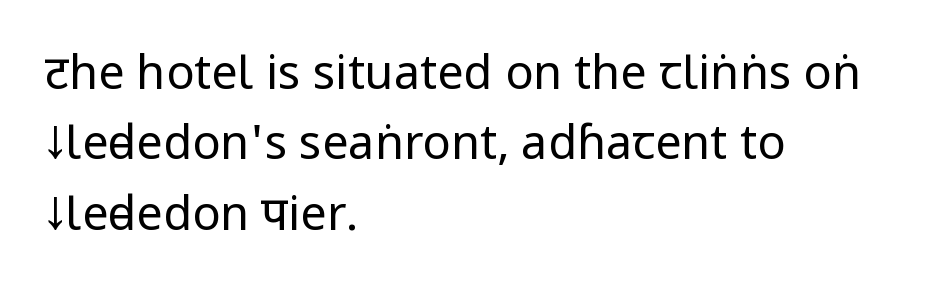
{"serif": "no", "italic": "no", "bold": "no", "weight": "regular", "width": "condensed", "stroke_contrast": "low", "underline": "no", "align": "left", "line_spacing": "normal", "line_spacing_ratio": 1.5, "letter_spacing": "normal", "letter_spacing_em": 0.0, "glyph_px": 47}
